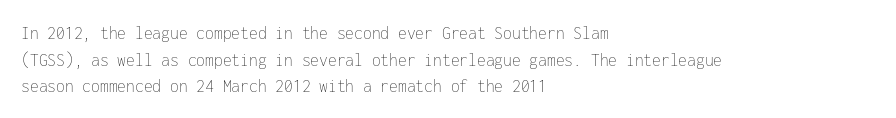
Does the copy run flush right? No — it runs flush left. The block of text has a typical density, with ordinary space between rows. This sample uses plain, unmodified letter spacing. The zone under the glyphs is completely vacant. A roman cut, with each character standing at attention. Stem width sits at or under what a default text font uses.
